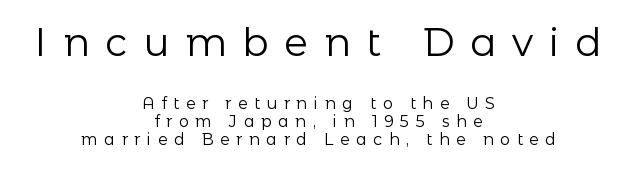
The image shows 39 px regular-weight sans-serif type, upright; set centered, tight line spacing (1.13x), unusually wide letter spacing (+0.4 em), not underlined; the first (top) block is 2.44x larger; low stroke contrast and a medium x-height.
